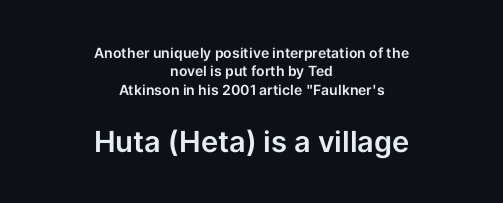
The second block has been scaled up relative to the first. The designer went with a sans here, leaving each stem footless. Characters follow at the spacing the type designer built in. The text block is weighted toward neither margin, spreading evenly from the middle. Do the characters align in a grid? No, the font is proportional. The lines sit at an ordinary, default distance from one another.
